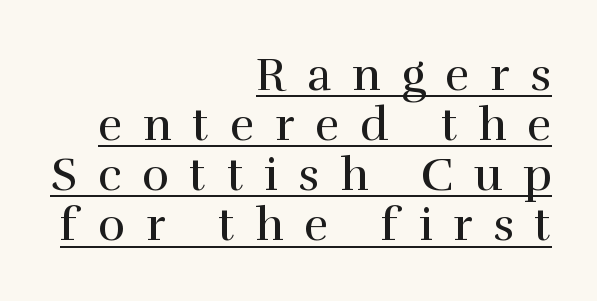
Q: Is the text bold? A: No.
Q: Is the text italic (slanted)? A: No, it is upright.
Q: Is the typeface a serif or a sans-serif typeface? A: Serif.
Q: Is the text underlined? A: Yes.
Q: How is the paragraph aligned? A: Right-aligned.
Q: Is the spacing between letters normal or unusually wide? A: Unusually wide.
Q: Is the spacing between lines tight, normal or loose? A: Tight.
Q: Width (condensed, normal, or wide)? A: Normal.
Q: x-height? A: Medium.
Q: Monospaced? A: No.
